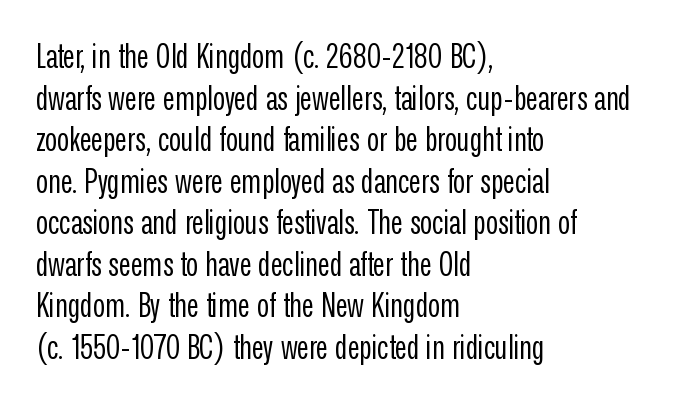
The image shows 33 px regular-weight, condensed sans-serif type, upright; set left-aligned, normal line spacing (1.26x), normal letter spacing, not underlined; low stroke contrast and a medium x-height.
